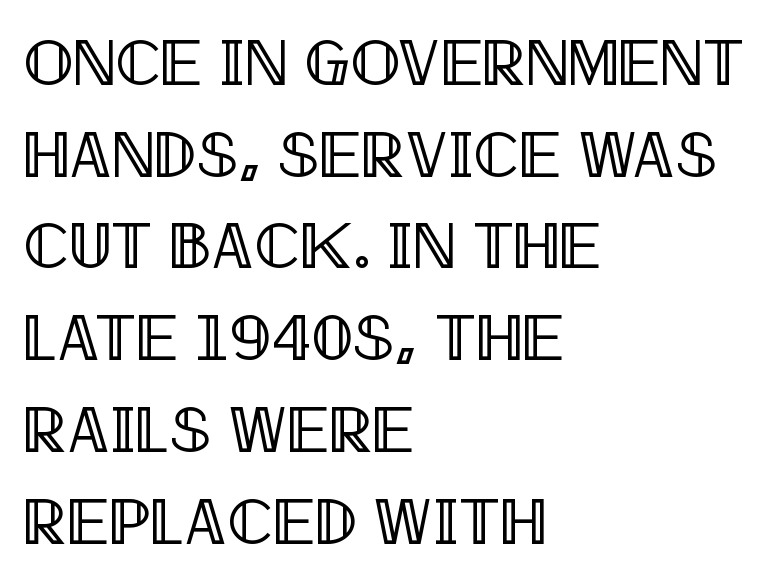
The letterforms sit shoulder to shoulder at normal distance. Varying glyph widths throughout — classic text-font behaviour. If you drew a line through each stem, it would be perfectly vertical. The text block is weighted toward the left margin, trailing off unevenly rightward. How would I describe the line gaps? Plain and ordinary. Bare-footed words on every line.
